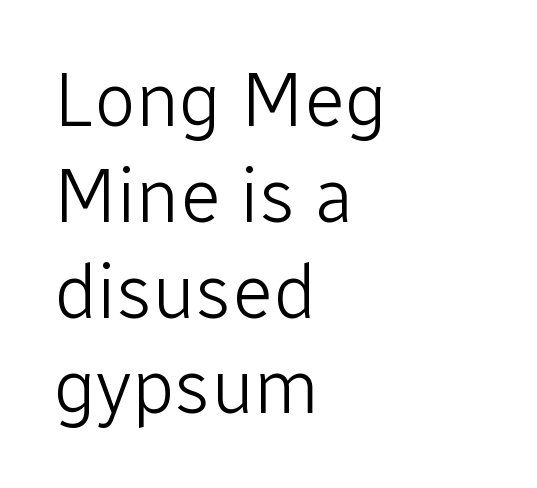
{"serif": "no", "italic": "no", "bold": "no", "weight": "light", "width": "normal", "stroke_contrast": "low", "x_height": "medium", "monospaced": "no", "underline": "no", "align": "left", "line_spacing": "normal", "line_spacing_ratio": 1.26, "letter_spacing": "normal", "letter_spacing_em": 0.0, "glyph_px": 76}
